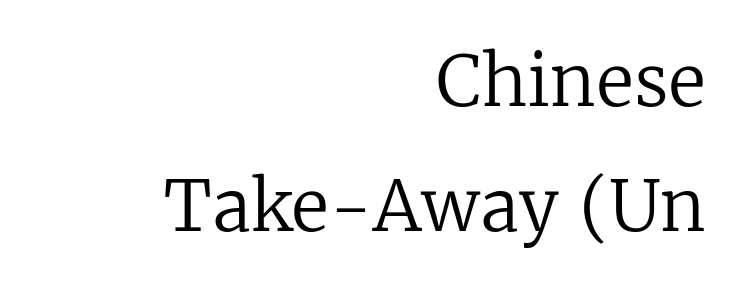
Q: Is the text bold? A: No.
Q: Is the text italic (slanted)? A: No, it is upright.
Q: Is the typeface a serif or a sans-serif typeface? A: Serif.
Q: Is the text underlined? A: No.
Q: How is the paragraph aligned? A: Right-aligned.
Q: Is the spacing between letters normal or unusually wide? A: Normal.
Q: Width (condensed, normal, or wide)? A: Normal.
Q: Stroke contrast? A: Low.
Q: x-height? A: Medium.
Q: Monospaced? A: No.
